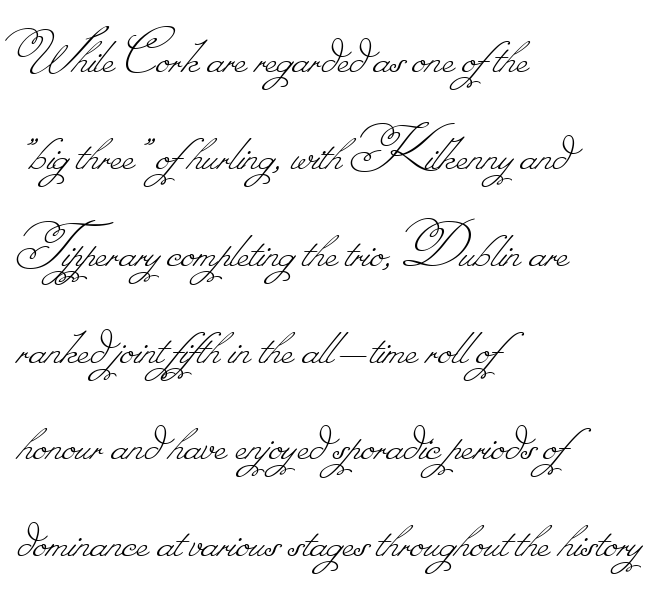
The space beneath each line is pristine and unruled. The leading is moderate, giving the passage an even texture. Line starts are locked; line ends wander. Each letter keeps its own natural width here, so spacing adapts to shape.
